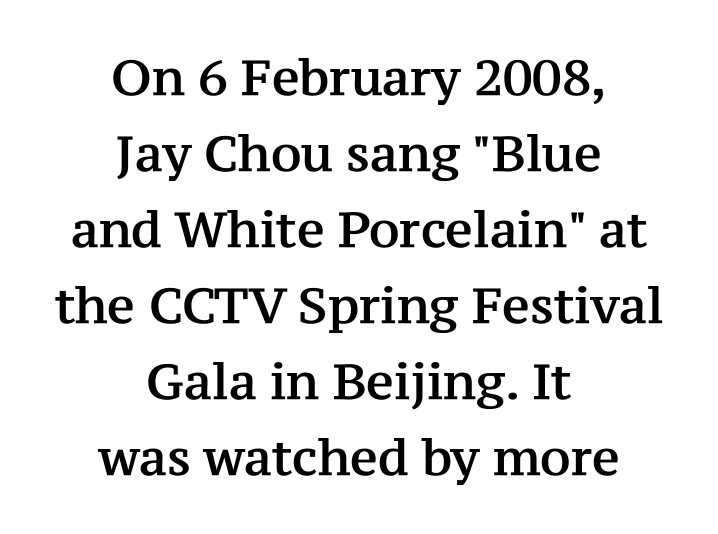
The image shows 49 px serif type, upright; set centered, normal line spacing (1.55x), normal letter spacing, not underlined; medium stroke contrast and a medium x-height.
